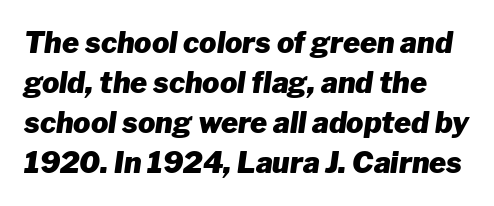
The image shows 29 px heavy type, italic (leaning right); set normal line spacing (1.38x), normal letter spacing, not underlined; low stroke contrast and a medium x-height.
